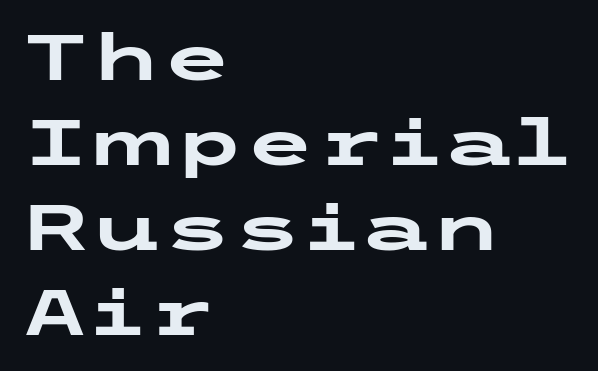
Q: Is the text bold? A: Yes.
Q: Is the text italic (slanted)? A: No, it is upright.
Q: Is the typeface a serif or a sans-serif typeface? A: Sans-serif.
Q: Is the text underlined? A: No.
Q: How is the paragraph aligned? A: Left-aligned.
Q: Is the spacing between letters normal or unusually wide? A: Normal.
Q: Is the spacing between lines tight, normal or loose? A: Normal.
Q: Width (condensed, normal, or wide)? A: Wide.
Q: Stroke contrast? A: Low.
Q: x-height? A: Medium.
